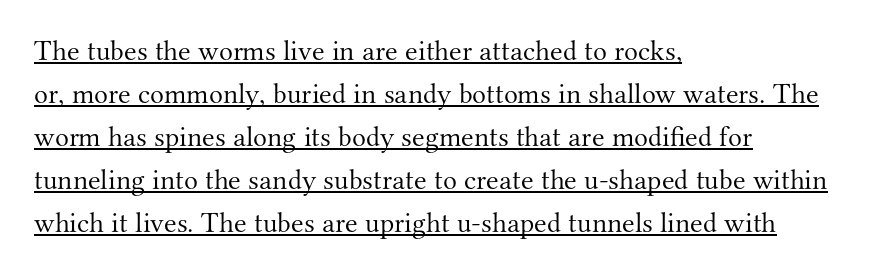
{"serif": "yes", "italic": "no", "bold": "no", "weight": "light", "width": "normal", "stroke_contrast": "medium", "x_height": "small", "monospaced": "no", "underline": "yes", "align": "left", "line_spacing": "normal", "line_spacing_ratio": 1.48, "letter_spacing": "normal", "letter_spacing_em": 0.0, "glyph_px": 29}
